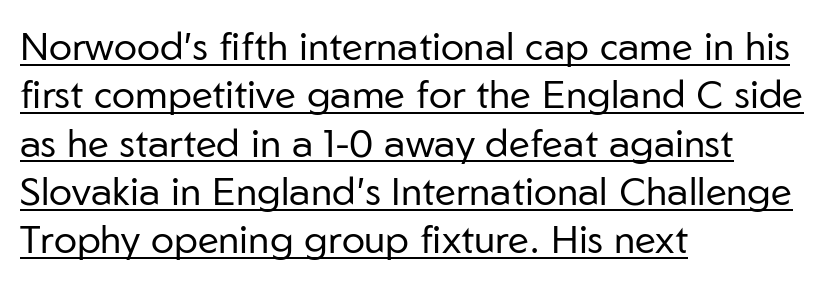
The image shows 39 px regular-weight sans-serif type, upright; set left-aligned, line spacing 1.24x, normal letter spacing, underlined; low stroke contrast and a medium x-height.
